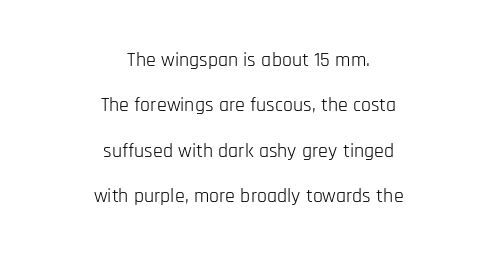
{"italic": "no", "bold": "no", "underline": "no", "align": "center", "line_spacing": "loose", "line_spacing_ratio": 2.27, "letter_spacing": "normal", "letter_spacing_em": 0.0, "glyph_px": 20}
